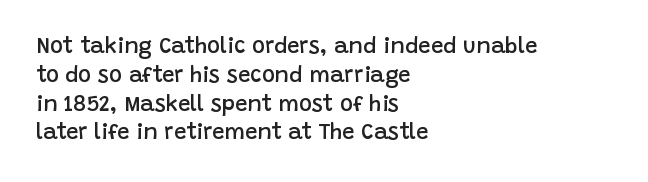
Q: Is the text bold? A: Semi-bold.
Q: Is the text italic (slanted)? A: No, it is upright.
Q: Is the text underlined? A: No.
Q: How is the paragraph aligned? A: Left-aligned.
Q: Is the spacing between letters normal or unusually wide? A: Normal.
Q: Is the spacing between lines tight, normal or loose? A: Normal.
